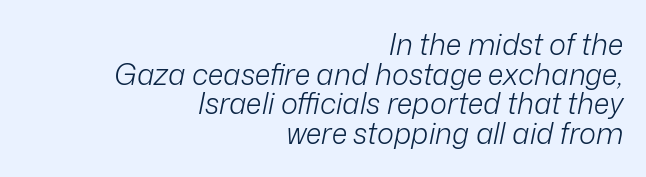
Q: Is the text bold? A: No.
Q: Is the text italic (slanted)? A: Yes, it leans right by about 12 degrees.
Q: Is the text underlined? A: No.
Q: How is the paragraph aligned? A: Right-aligned.
Q: Is the spacing between letters normal or unusually wide? A: Normal.
Q: Is the spacing between lines tight, normal or loose? A: Tight.
Q: Width (condensed, normal, or wide)? A: Normal.
Q: Stroke contrast? A: Low.
Q: x-height? A: Medium.
Q: Monospaced? A: No.
